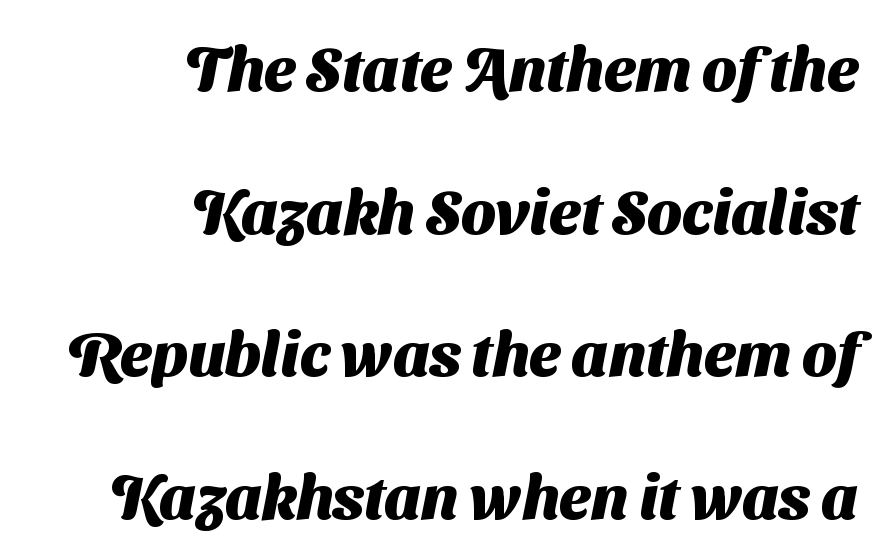
{"serif": "no", "bold": "yes", "weight": "heavy", "width": "normal", "stroke_contrast": "medium", "x_height": "medium", "monospaced": "no", "underline": "no", "align": "right", "line_spacing": "loose", "line_spacing_ratio": 2.3, "letter_spacing": "normal", "letter_spacing_em": 0.0, "glyph_px": 62}
